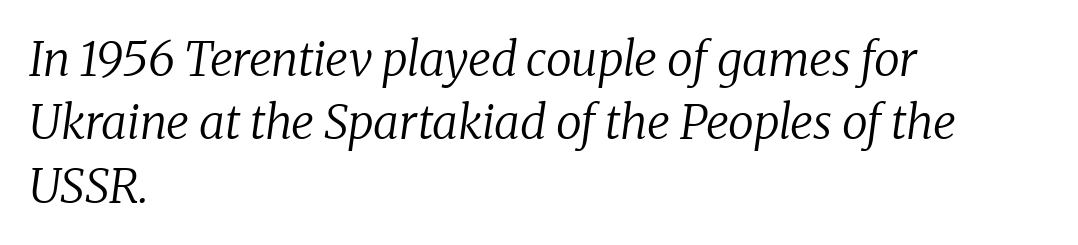
The rows are spaced the way most documents space them. No extra ink here — the face is not bold. The face used here is proportionally spaced, like ordinary book or web type. Observe the lean: these are italic letterforms. You could call the tracking neutral — neither tight nor loose.
